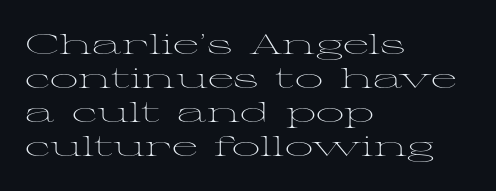
Spacing verdict: proportional, widths tailored to each character. The text block is weighted toward the left margin, trailing off unevenly rightward. Glyph-to-glyph distance matches everyday printed text. Weight class: somewhere from thin through regular.
